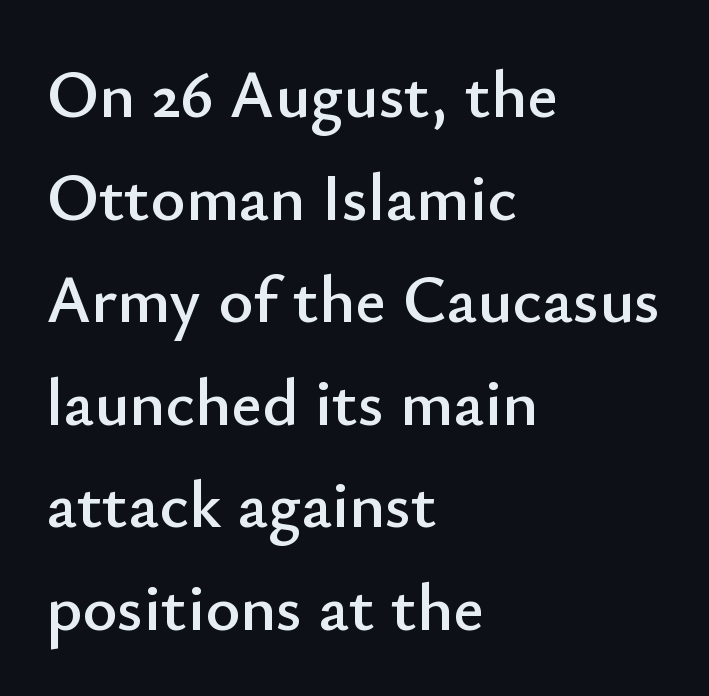
The image shows 67 px sans-serif type, upright; set left-aligned, normal line spacing (1.53x), normal letter spacing, not underlined; low stroke contrast and a small x-height.
